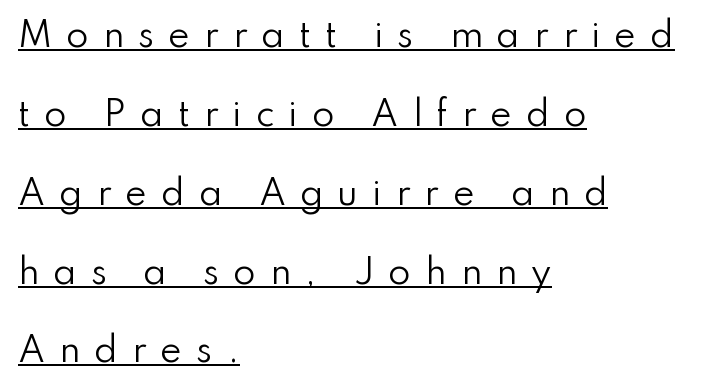
Q: Is the text bold? A: No.
Q: Is the text italic (slanted)? A: No, it is upright.
Q: Is the typeface a serif or a sans-serif typeface? A: Sans-serif.
Q: Is the text underlined? A: Yes.
Q: How is the paragraph aligned? A: Left-aligned.
Q: Is the spacing between letters normal or unusually wide? A: Unusually wide.
Q: Is the spacing between lines tight, normal or loose? A: Loose.
Q: Width (condensed, normal, or wide)? A: Normal.
Q: Stroke contrast? A: Low.
Q: x-height? A: Small.
Q: Monospaced? A: No.
